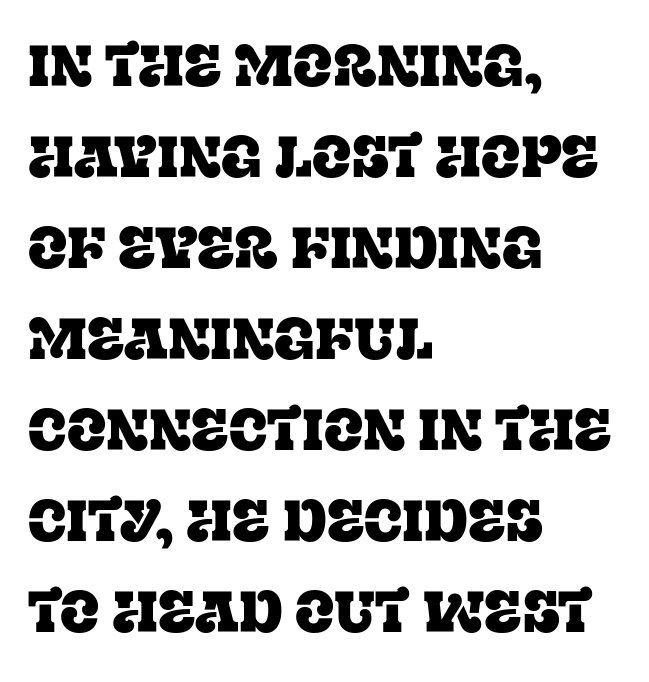
{"serif": "yes", "italic": "no", "width": "normal", "stroke_contrast": "low", "x_height": "large", "monospaced": "no", "underline": "no", "align": "left", "line_spacing": "normal", "line_spacing_ratio": 1.57, "letter_spacing": "normal", "letter_spacing_em": 0.0, "glyph_px": 58}
